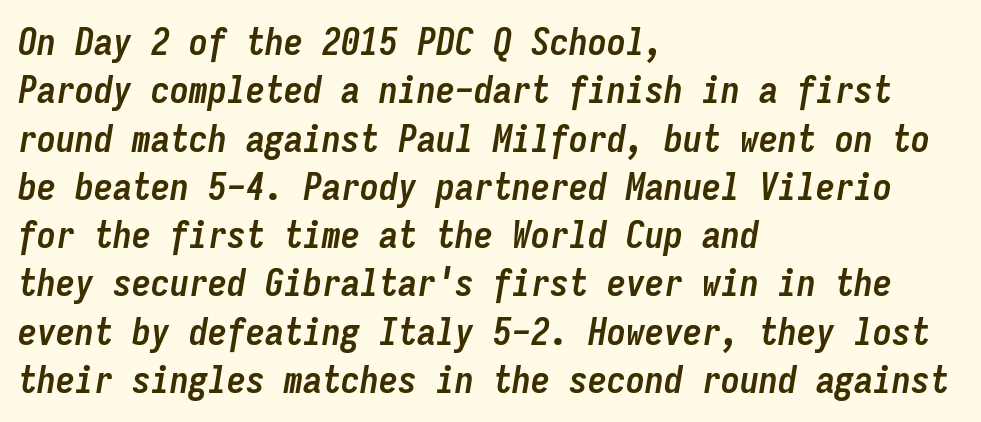
{"italic": "yes", "lean": "right", "slant_degrees": 9, "bold": "yes", "weight": "semibold", "width": "condensed", "stroke_contrast": "low", "x_height": "medium", "monospaced": "yes", "underline": "no", "align": "left", "line_spacing": "normal", "line_spacing_ratio": 1.27, "letter_spacing": "normal", "letter_spacing_em": 0.0, "glyph_px": 38}
